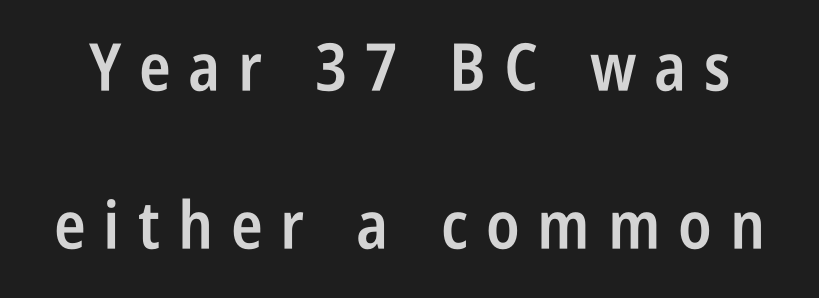
Q: Is the text bold? A: Semi-bold.
Q: Is the text italic (slanted)? A: No, it is upright.
Q: Is the typeface a serif or a sans-serif typeface? A: Sans-serif.
Q: Is the text underlined? A: No.
Q: Is the spacing between letters normal or unusually wide? A: Unusually wide.
Q: Is the spacing between lines tight, normal or loose? A: Loose.
Q: Width (condensed, normal, or wide)? A: Condensed.
Q: Stroke contrast? A: Low.
Q: x-height? A: Large.
Q: Monospaced? A: No.
